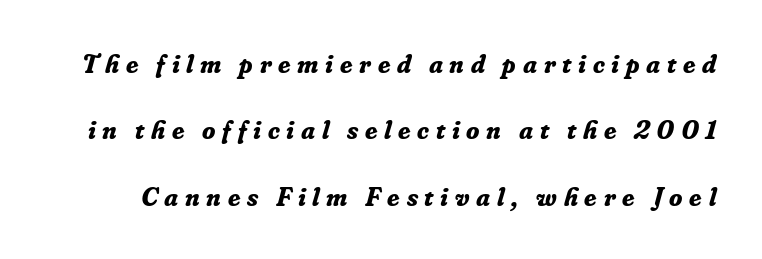
Q: Is the text bold? A: Yes.
Q: Is the text italic (slanted)? A: Yes, it leans right by about 16 degrees.
Q: Is the text underlined? A: No.
Q: Is the spacing between letters normal or unusually wide? A: Unusually wide.
Q: Is the spacing between lines tight, normal or loose? A: Loose.
